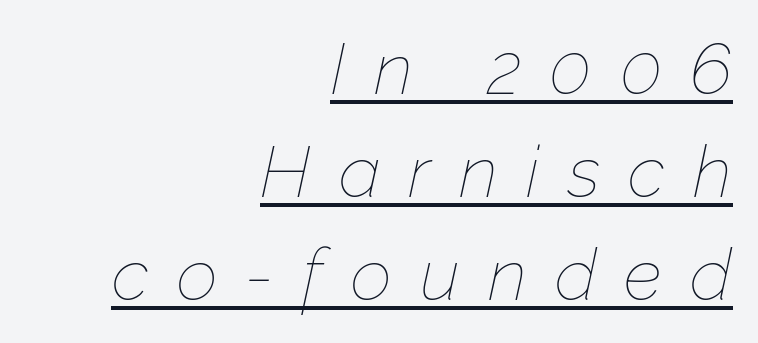
Q: Is the text bold? A: No.
Q: Is the text italic (slanted)? A: Yes, it leans right by about 12 degrees.
Q: Is the text underlined? A: Yes.
Q: How is the paragraph aligned? A: Right-aligned.
Q: Is the spacing between letters normal or unusually wide? A: Unusually wide.
Q: Is the spacing between lines tight, normal or loose? A: Normal.
Q: Width (condensed, normal, or wide)? A: Normal.
Q: Stroke contrast? A: Low.
Q: x-height? A: Medium.
Q: Monospaced? A: No.
